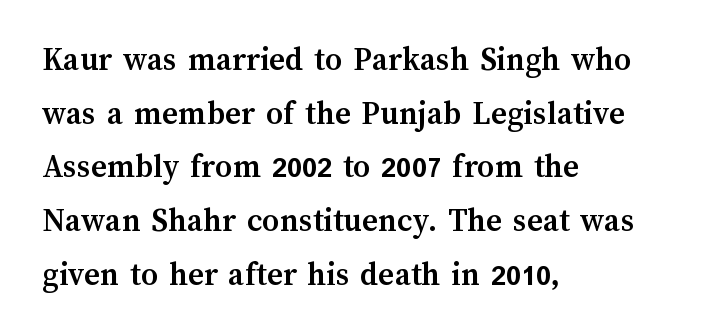
If you measured baseline to baseline, you'd find a middling distance. You can tell it's not italic because the verticals are truly vertical. Letter spacing: default. A clean baseline with only descenders dipping below it. Line starts are locked; line ends wander. The typesetting leans heavy: a genuine bold.
